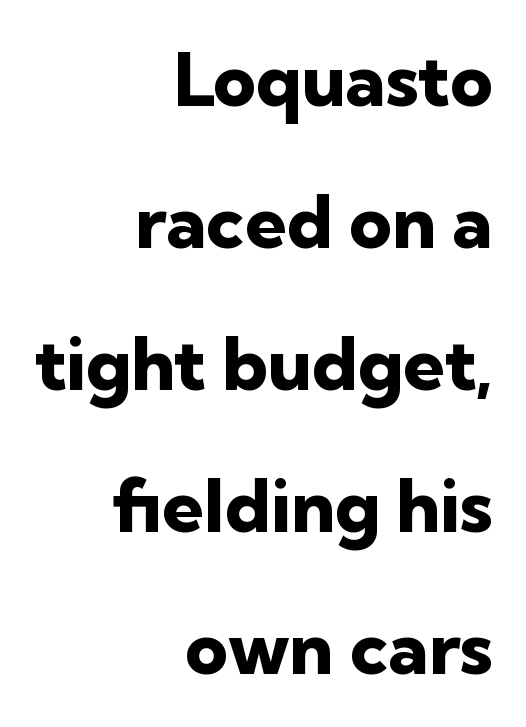
{"serif": "no", "italic": "no", "bold": "yes", "weight": "heavy", "width": "normal", "stroke_contrast": "low", "x_height": "medium", "monospaced": "no", "underline": "no", "align": "right", "line_spacing": "loose", "line_spacing_ratio": 1.92, "letter_spacing": "normal", "letter_spacing_em": 0.0, "glyph_px": 74}
